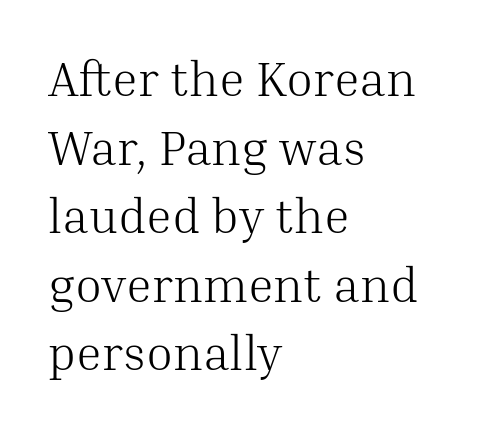
Q: Is the text bold? A: No.
Q: Is the text italic (slanted)? A: No, it is upright.
Q: Is the typeface a serif or a sans-serif typeface? A: Serif.
Q: Is the text underlined? A: No.
Q: How is the paragraph aligned? A: Left-aligned.
Q: Is the spacing between letters normal or unusually wide? A: Normal.
Q: Is the spacing between lines tight, normal or loose? A: Normal.
Q: Width (condensed, normal, or wide)? A: Normal.
Q: Stroke contrast? A: Medium.
Q: x-height? A: Medium.
Q: Monospaced? A: No.
